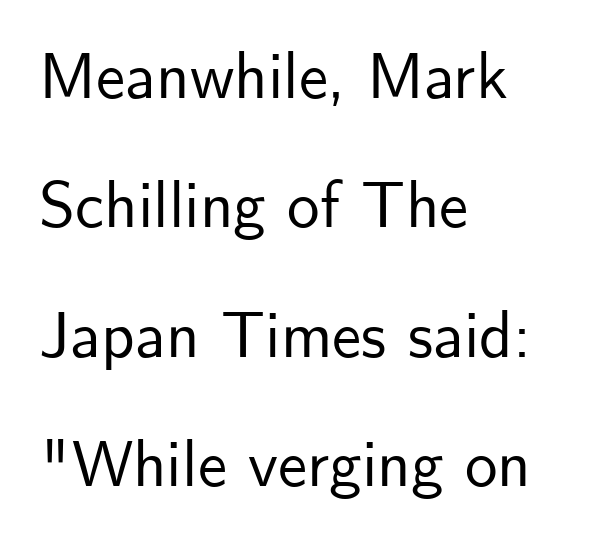
The letters sit at their default tracking, neither squeezed nor spread. A typesetter would mark this as roman, not italic. The specimen omits any rule beneath the text block's lines. Horizontally, the lines are justified to the leading edge only. Regarding leading, the lines here are spaced well apart.
